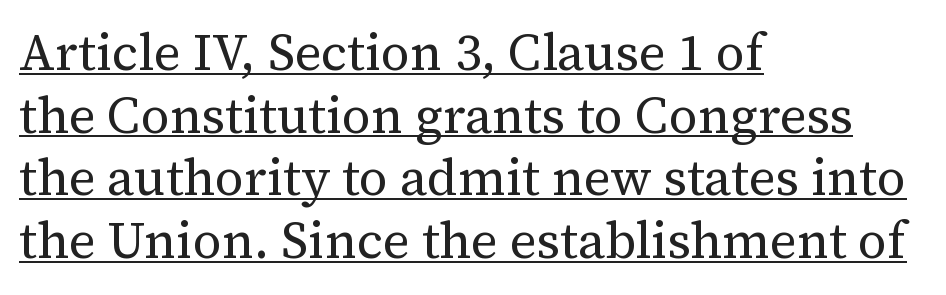
The image shows 51 px regular-weight serif type, upright; set left-aligned, line spacing 1.23x, normal letter spacing, underlined; medium stroke contrast and a medium x-height.
